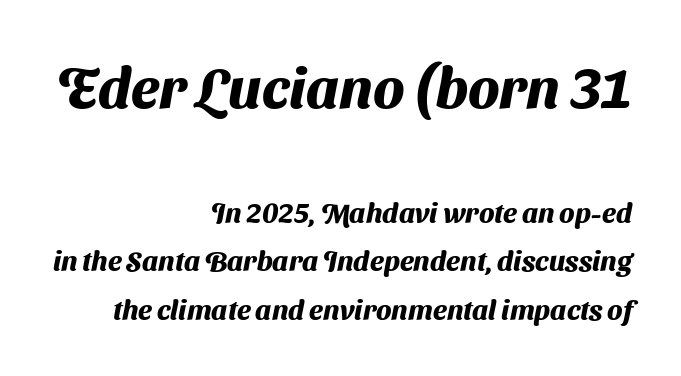
The image shows 57 px heavy sans-serif type; set right-aligned, line spacing 1.74x, normal letter spacing, not underlined; the first (top) block is 2.04x larger; medium stroke contrast and a medium x-height.
